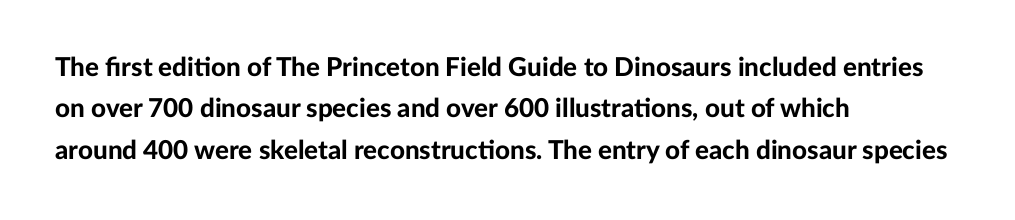
{"italic": "no", "bold": "yes", "underline": "no", "align": "left", "line_spacing": "normal", "line_spacing_ratio": 1.59, "letter_spacing": "normal", "letter_spacing_em": 0.0, "glyph_px": 26}
